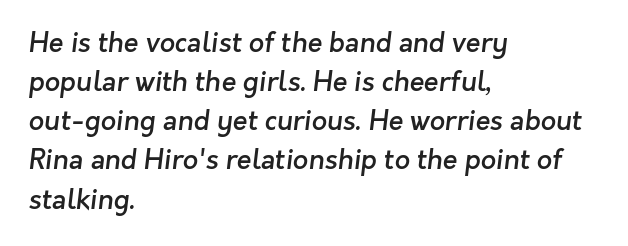
Underline: absent. Words appear dense and cohesive because spacing is normal. Bold? Not quite — semibold, heavier than regular but stopping short. How would I describe the line gaps? Plain and ordinary.
